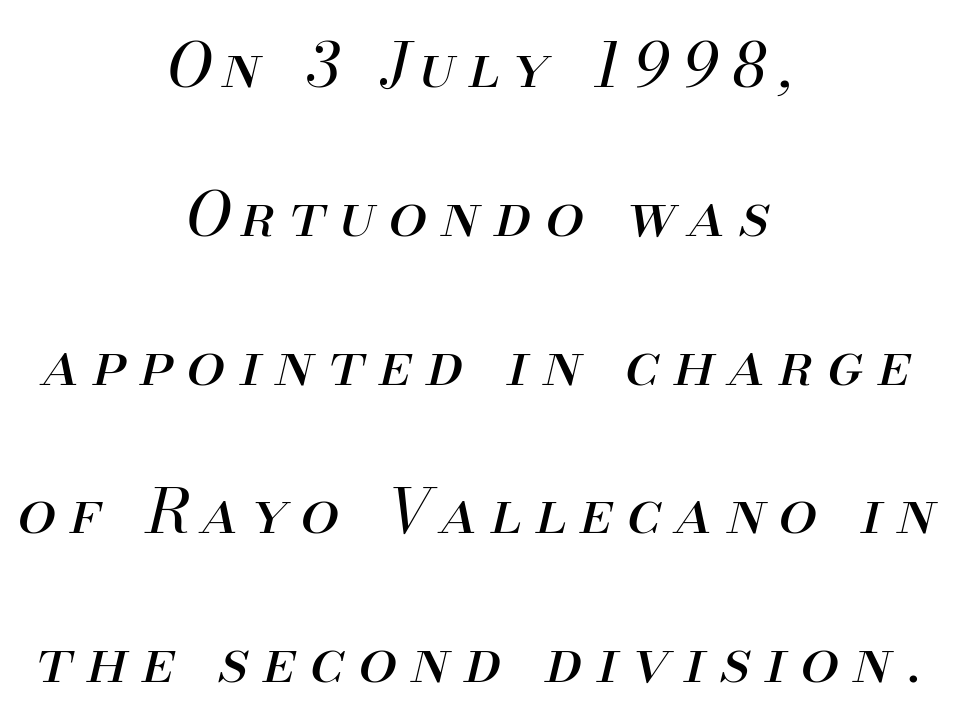
The image shows 62 px regular-weight type, italic (leaning right); set centered, loose line spacing (2.4x), unusually wide letter spacing (+0.22 em), not underlined; medium stroke contrast and a small x-height.
